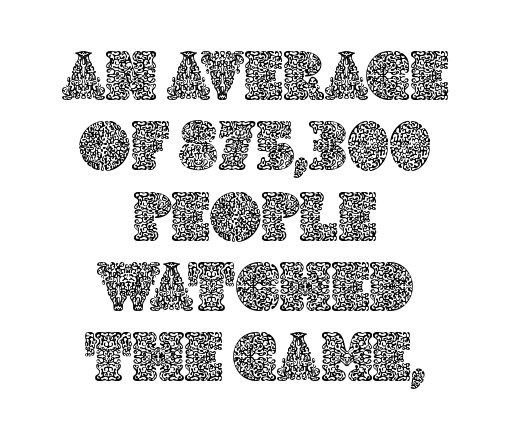
Q: Is the text italic (slanted)? A: No, it is upright.
Q: Is the text underlined? A: No.
Q: How is the paragraph aligned? A: Centered.
Q: Is the spacing between letters normal or unusually wide? A: Normal.
Q: Is the spacing between lines tight, normal or loose? A: Tight.
Q: Width (condensed, normal, or wide)? A: Normal.
Q: x-height? A: Large.
Q: Monospaced? A: No.
